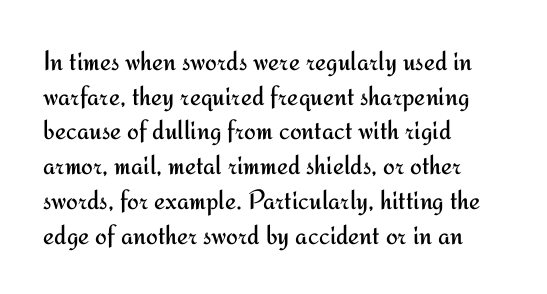
The image shows 28 px regular-weight sans-serif type, upright; set left-aligned, line spacing 1.24x, normal letter spacing, not underlined; medium stroke contrast and a small x-height.
